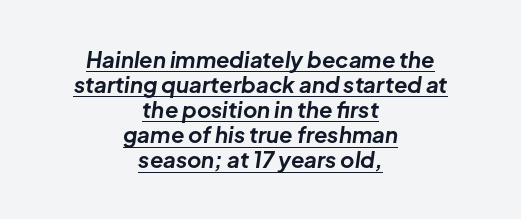
Q: Is the text bold? A: Yes.
Q: Is the text italic (slanted)? A: Yes, it leans right by about 8 degrees.
Q: Is the text underlined? A: Yes.
Q: How is the paragraph aligned? A: Centered.
Q: Is the spacing between letters normal or unusually wide? A: Normal.
Q: Is the spacing between lines tight, normal or loose? A: Tight.
